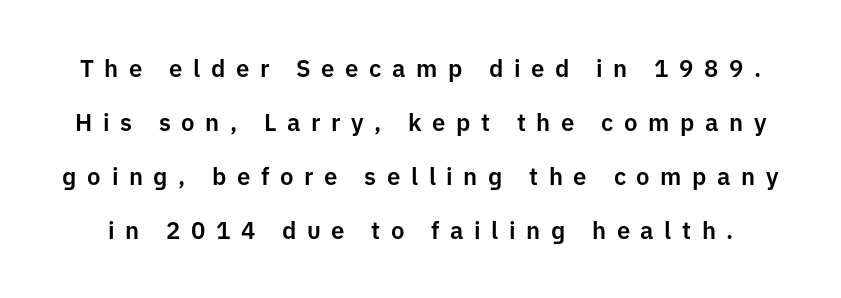
Q: Is the text italic (slanted)? A: No, it is upright.
Q: Is the text underlined? A: No.
Q: Is the spacing between letters normal or unusually wide? A: Unusually wide.
Q: Is the spacing between lines tight, normal or loose? A: Loose.
